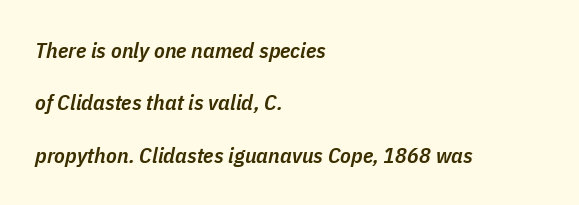
The image shows 22 px text type, italic (leaning right); set left-aligned, loose line spacing (2.38x), normal letter spacing, not underlined.
